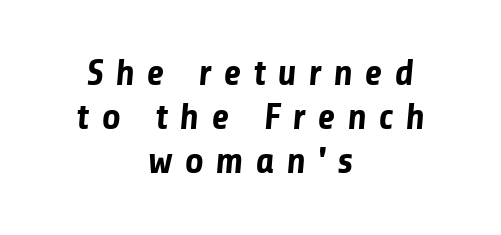
Q: Is the text bold? A: Yes.
Q: Is the typeface a serif or a sans-serif typeface? A: Sans-serif.
Q: Is the text underlined? A: No.
Q: How is the paragraph aligned? A: Centered.
Q: Is the spacing between letters normal or unusually wide? A: Unusually wide.
Q: Width (condensed, normal, or wide)? A: Normal.
Q: Stroke contrast? A: Low.
Q: x-height? A: Medium.
Q: Monospaced? A: No.
